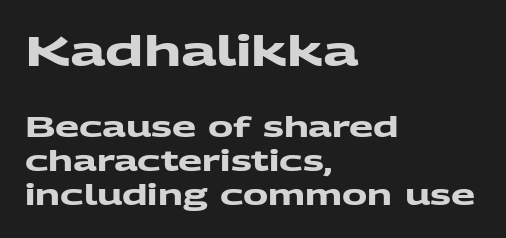
{"serif": "no", "bold": "yes", "weight": "heavy", "width": "wide", "stroke_contrast": "medium", "x_height": "medium", "monospaced": "no", "underline": "no", "align": "left", "line_spacing_ratio": 1.21, "letter_spacing": "normal", "letter_spacing_em": 0.0, "larger_block": "first", "size_ratio": 1.5, "glyph_px": 42}
